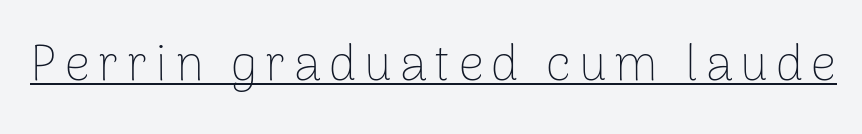
{"serif": "no", "italic": "no", "bold": "no", "weight": "thin", "width": "normal", "stroke_contrast": "low", "x_height": "medium", "monospaced": "no", "underline": "yes", "glyph_px": 50}
